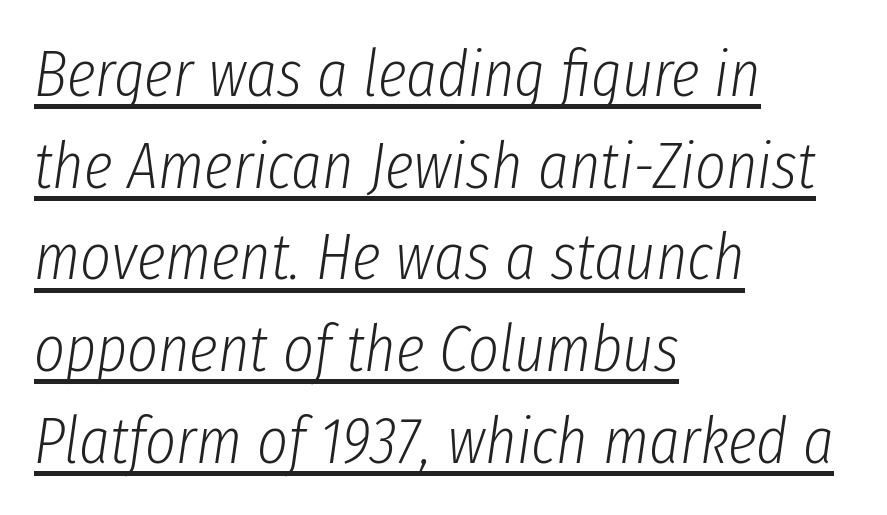
The image shows 66 px light, condensed type, italic (leaning right); set left-aligned, normal line spacing (1.39x), normal letter spacing, underlined; low stroke contrast and a medium x-height.
